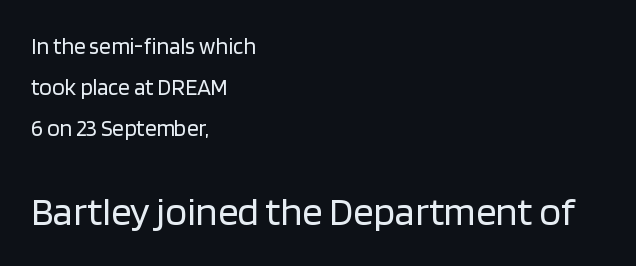
The image shows 40 px regular-weight sans-serif type, upright; set left-aligned, line spacing 1.78x, normal letter spacing, not underlined; the second (bottom) block is 1.74x larger; low stroke contrast and a large x-height.
